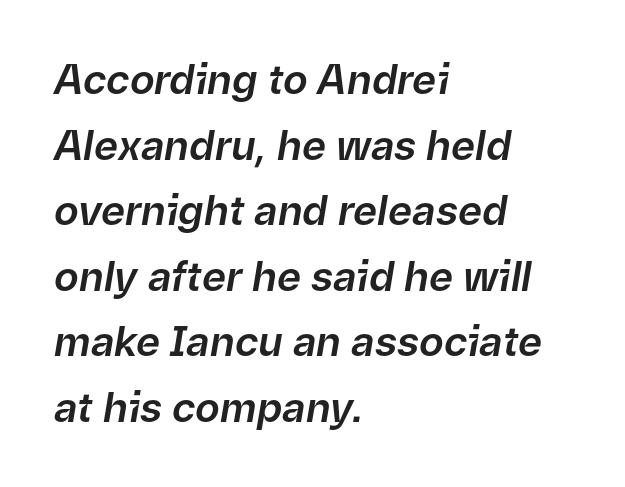
The image shows 41 px text type, italic (leaning right); set left-aligned, normal line spacing (1.6x), normal letter spacing, not underlined; low stroke contrast and a medium x-height.
